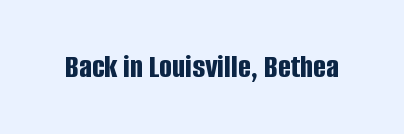
Note: no serifs on the glyphs. Characters remain perfectly vertical along every line. There is no visible air inserted between adjacent glyphs. The zone under the glyphs is completely vacant. Character widths vary here, with narrow letters taking less room than wide ones. Is the type bold? Yes — the strokes are clearly thick and heavy.
